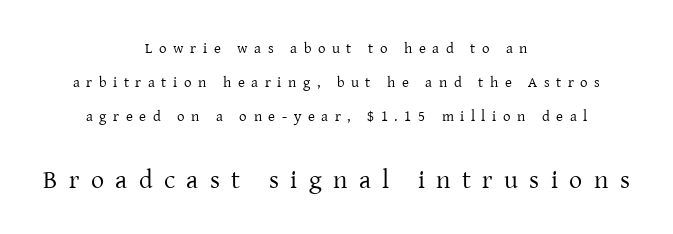
{"italic": "no", "bold": "no", "underline": "no", "align": "center", "line_spacing": "loose", "line_spacing_ratio": 2.27, "letter_spacing": "wide", "letter_spacing_em": 0.44, "larger_block": "second", "size_ratio": 1.73, "glyph_px": 26}
